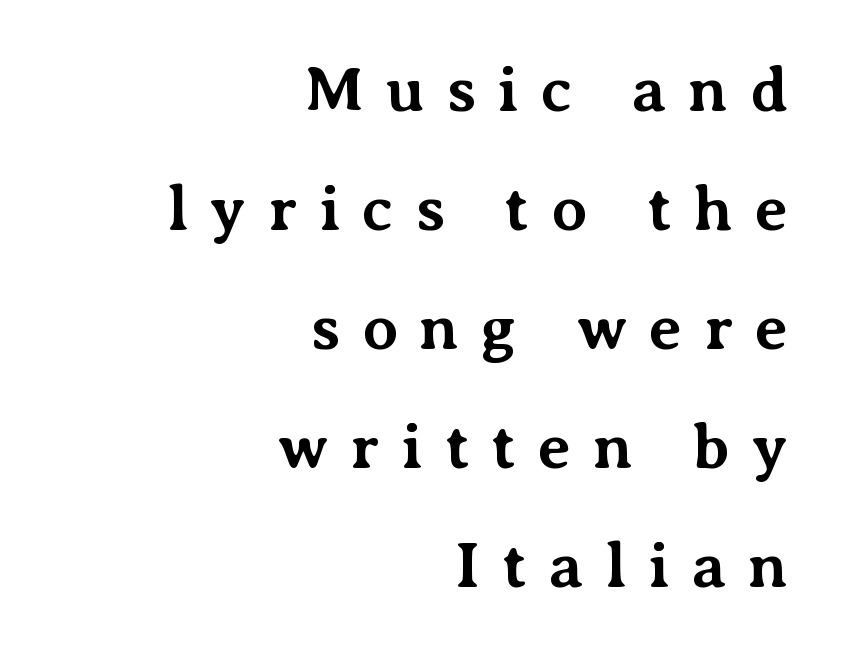
Leftover space on each line is placed entirely before the opening word. I'd call this a serif setting — the letters wear small feet. The space directly below the letters is spotless. Is this a fixed-width face? No — the glyphs have proportional, varying widths. Chunky letters — that's bold for sure. Rendered with straight, roman letterforms.
